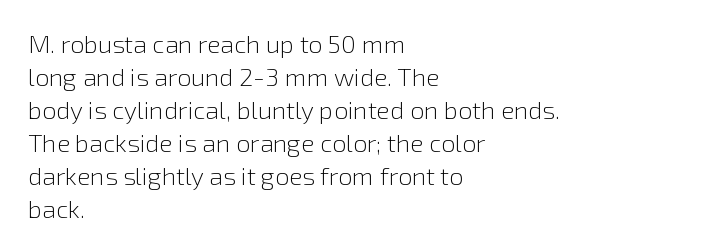
The image shows 25 px text type, upright; set left-aligned, normal line spacing (1.32x), normal letter spacing, not underlined.
